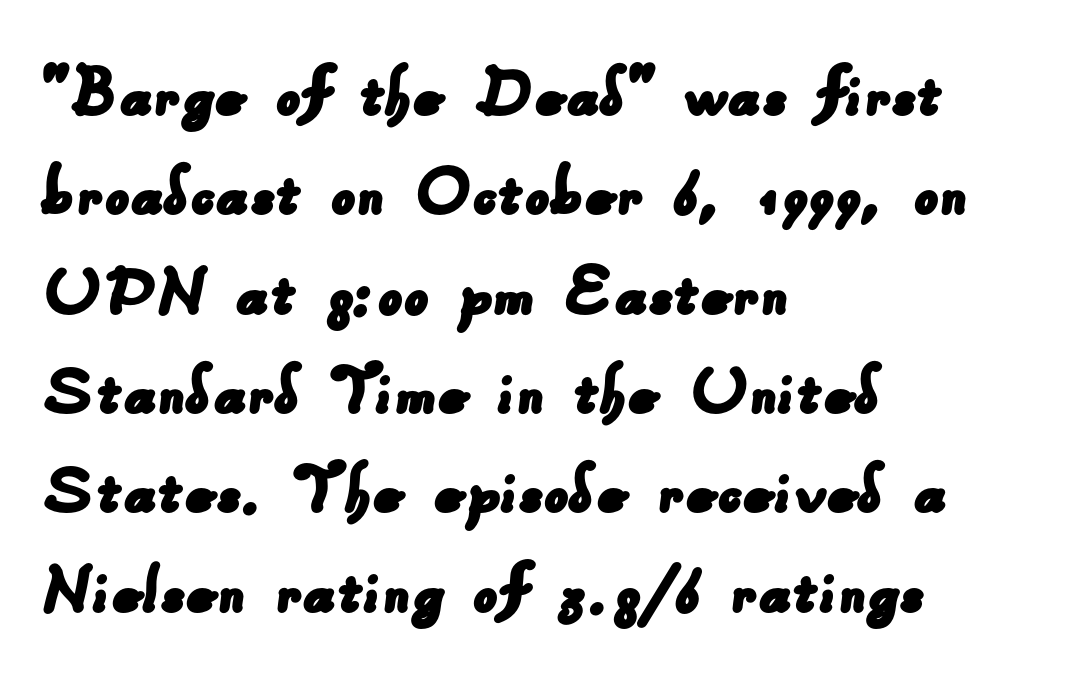
Descenders hang freely into open space. The leading is moderate, giving the passage an even texture. The rag falls on the right side of this text block. Does the type have serifs? No, each stem ends abruptly. Characters follow at the spacing the type designer built in.
